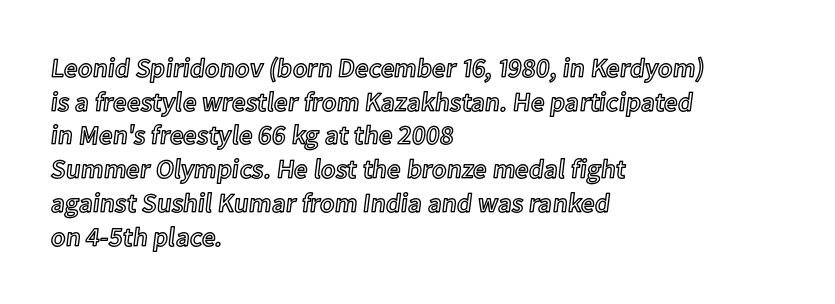
Does extra space separate the letters? No, they use regular spacing. One-word summary of the alignment: left. How would I describe the line gaps? Plain and ordinary.
